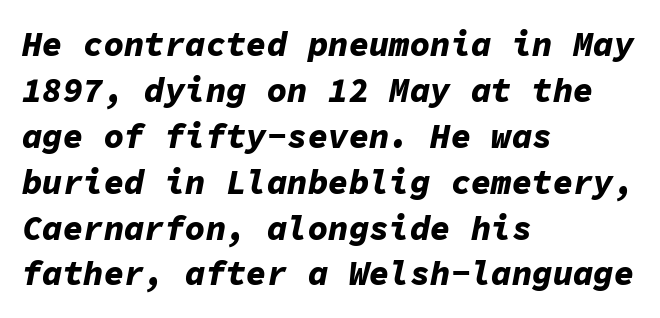
Q: Is the text bold? A: Yes.
Q: Is the text italic (slanted)? A: Yes, it leans right by about 11 degrees.
Q: Is the text underlined? A: No.
Q: How is the paragraph aligned? A: Left-aligned.
Q: Is the spacing between letters normal or unusually wide? A: Normal.
Q: Is the spacing between lines tight, normal or loose? A: Normal.
Q: Width (condensed, normal, or wide)? A: Normal.
Q: Stroke contrast? A: Low.
Q: x-height? A: Medium.
Q: Monospaced? A: Yes.
